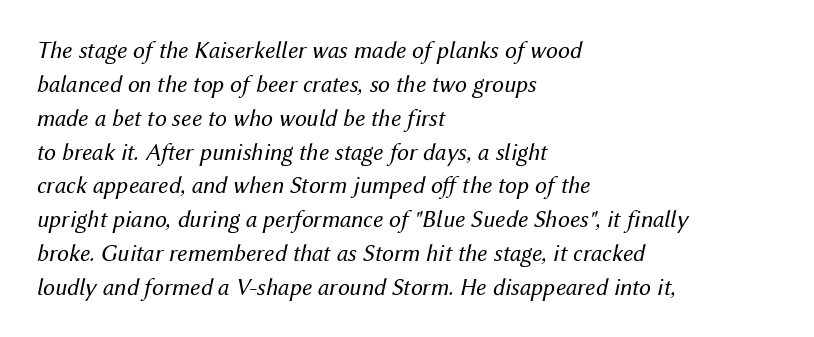
{"italic": "yes", "lean": "right", "slant_degrees": 12, "bold": "no", "underline": "no", "align": "left", "line_spacing": "normal", "line_spacing_ratio": 1.41, "letter_spacing": "normal", "letter_spacing_em": 0.0, "glyph_px": 24}
